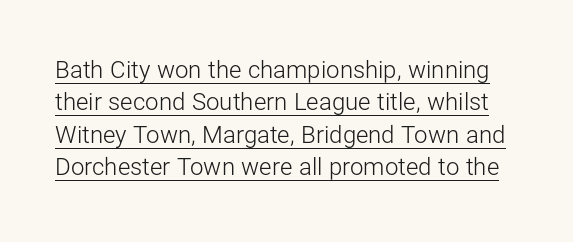
The image shows 24 px text type, upright; set normal line spacing (1.35x), normal letter spacing, underlined.
